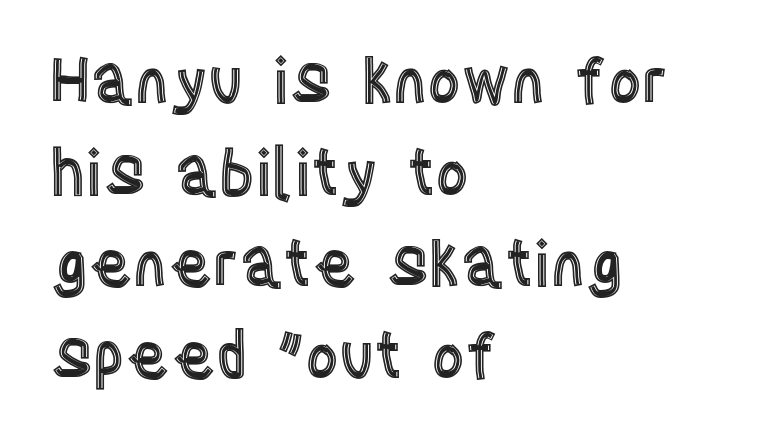
Proportional: the letters do not fall into vertical columns. The rendering anchors every line to the left-hand side. Line spacing here is normal. Each word holds together tightly as a unit, with standard inter-letter gaps. The words here are not underlined. The specimen reads as upright at a glance.
